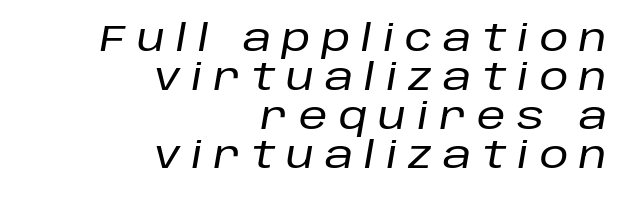
Q: Is the text italic (slanted)? A: Yes, it leans right by about 10 degrees.
Q: Is the text underlined? A: No.
Q: How is the paragraph aligned? A: Right-aligned.
Q: Is the spacing between letters normal or unusually wide? A: Unusually wide.
Q: Is the spacing between lines tight, normal or loose? A: Tight.
Q: Width (condensed, normal, or wide)? A: Normal.
Q: Stroke contrast? A: Low.
Q: x-height? A: Large.
Q: Monospaced? A: No.
